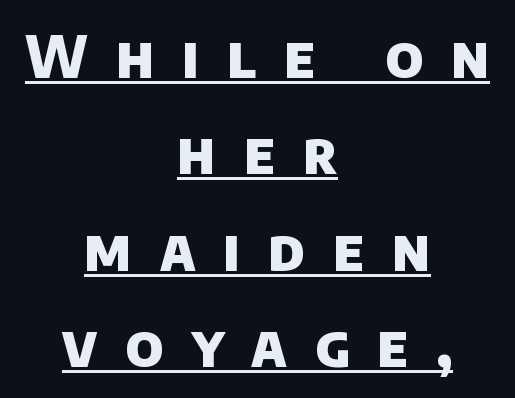
The designer went with a sans here, leaving each stem footless. Proportional: the letters do not fall into vertical columns. The specimen includes a rule beneath the text block's lines. The passage shown has open, widely tracked lettering throughout. Successive baselines arrive at the customary interval. Visually the block forms a symmetrical silhouette, jagged on both flanks.
